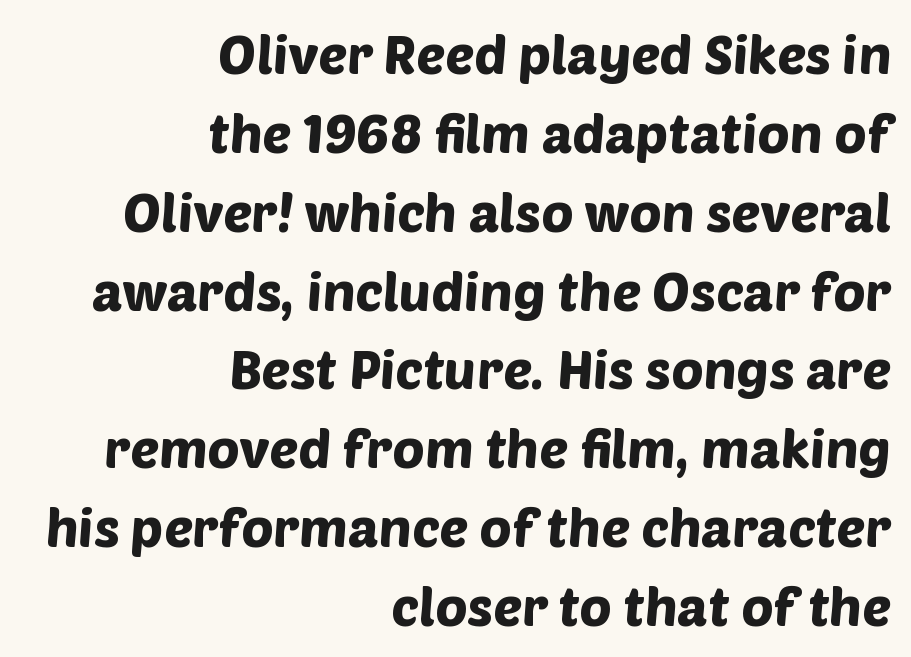
Q: Is the typeface a serif or a sans-serif typeface? A: Sans-serif.
Q: Is the text underlined? A: No.
Q: How is the paragraph aligned? A: Right-aligned.
Q: Is the spacing between letters normal or unusually wide? A: Normal.
Q: Is the spacing between lines tight, normal or loose? A: Normal.
Q: Width (condensed, normal, or wide)? A: Normal.
Q: Stroke contrast? A: Low.
Q: x-height? A: Large.
Q: Monospaced? A: No.
